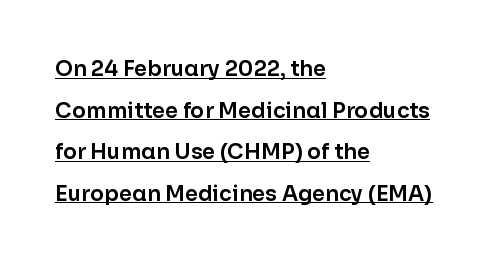
{"italic": "no", "underline": "yes", "align": "left", "line_spacing": "loose", "line_spacing_ratio": 1.98, "letter_spacing": "normal", "letter_spacing_em": 0.0, "glyph_px": 21}
